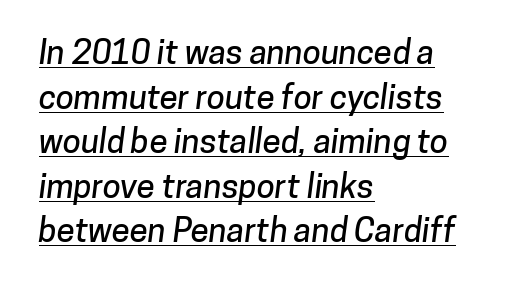
In CSS terms this would be text-align: left. Tracking here is standard; glyphs follow each other at the usual distance. This sample has the flowing, uneven cadence of proportional lettering. Underline: present. Is this a sans? Yes — the strokes have no serifs.
